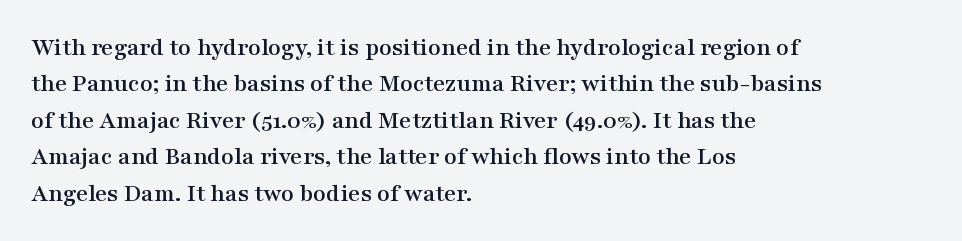
The image shows 26 px text type, upright; set left-aligned, normal line spacing (1.4x), normal letter spacing, not underlined.
